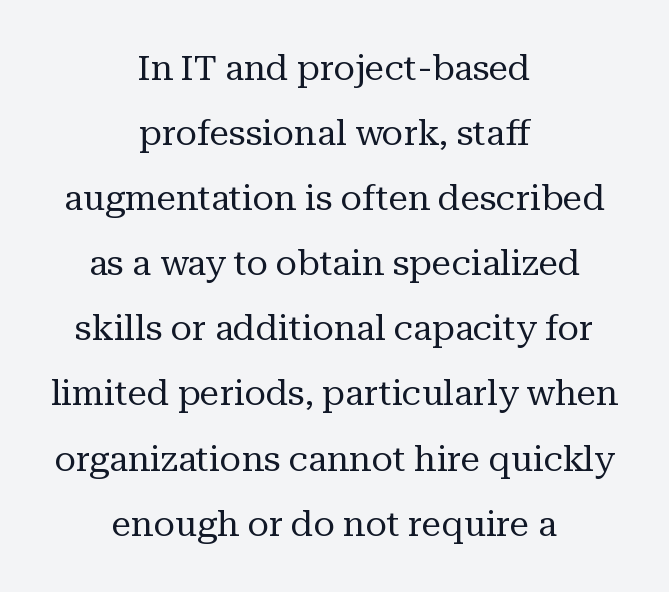
Q: Is the text bold? A: No.
Q: Is the text italic (slanted)? A: No, it is upright.
Q: Is the typeface a serif or a sans-serif typeface? A: Serif.
Q: Is the text underlined? A: No.
Q: How is the paragraph aligned? A: Centered.
Q: Is the spacing between letters normal or unusually wide? A: Normal.
Q: Width (condensed, normal, or wide)? A: Normal.
Q: Stroke contrast? A: Medium.
Q: x-height? A: Medium.
Q: Monospaced? A: No.
